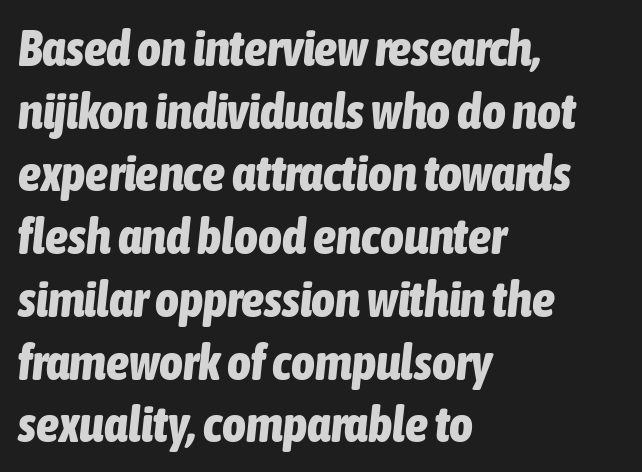
Nobody drew a line under any word here. The typesetter chose a ragged-right arrangement here. This sample has the flowing, uneven cadence of proportional lettering. Plenty of ink on the page — the face is bold. This sample uses an oblique cut, with every glyph tilted off the vertical.
